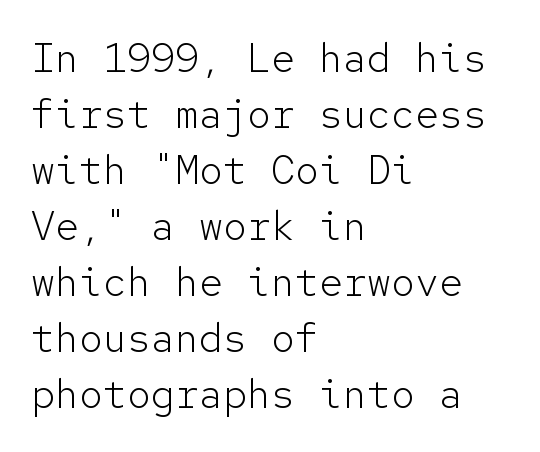
{"serif": "no", "italic": "no", "bold": "no", "weight": "light", "width": "normal", "stroke_contrast": "low", "x_height": "medium", "monospaced": "yes", "underline": "no", "align": "left", "line_spacing": "normal", "line_spacing_ratio": 1.4, "letter_spacing": "normal", "letter_spacing_em": 0.0, "glyph_px": 40}
